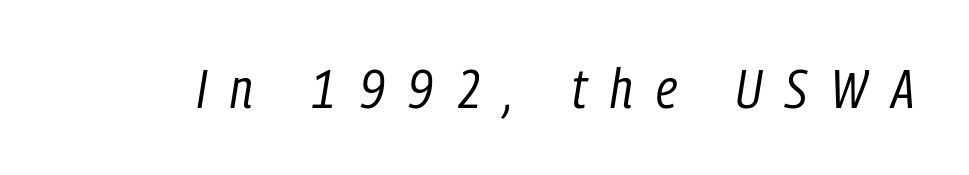
{"italic": "yes", "lean": "right", "slant_degrees": 9, "bold": "no", "weight": "regular", "width": "condensed", "stroke_contrast": "low", "x_height": "medium", "monospaced": "no", "underline": "no", "letter_spacing": "wide", "letter_spacing_em": 0.43, "glyph_px": 55}
